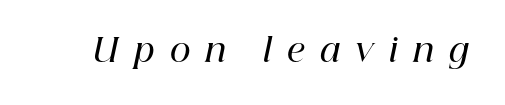
Q: Is the text bold? A: Semi-bold.
Q: Is the text italic (slanted)? A: Yes, it leans right by about 12 degrees.
Q: Is the typeface a serif or a sans-serif typeface? A: Serif.
Q: Is the text underlined? A: No.
Q: Is the spacing between letters normal or unusually wide? A: Unusually wide.
Q: Width (condensed, normal, or wide)? A: Normal.
Q: Stroke contrast? A: High.
Q: x-height? A: Medium.
Q: Monospaced? A: No.
